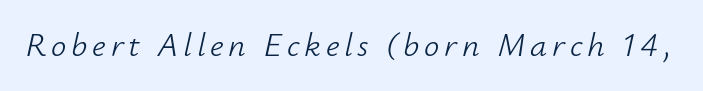
The face used here has a pronounced slope to its letters. Varying glyph widths throughout — classic text-font behaviour. Underline: absent. Summary of weight: not heavy and not bold.
